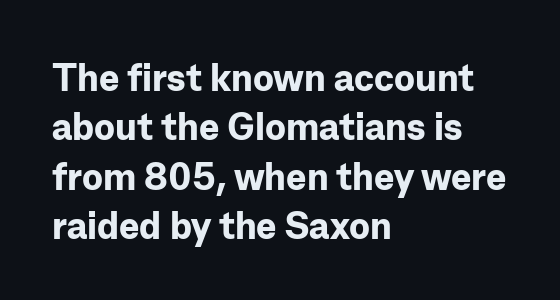
Q: Is the text bold? A: Yes.
Q: Is the text italic (slanted)? A: No, it is upright.
Q: Is the typeface a serif or a sans-serif typeface? A: Sans-serif.
Q: Is the text underlined? A: No.
Q: How is the paragraph aligned? A: Left-aligned.
Q: Is the spacing between letters normal or unusually wide? A: Normal.
Q: Is the spacing between lines tight, normal or loose? A: Normal.
Q: Width (condensed, normal, or wide)? A: Normal.
Q: Stroke contrast? A: Low.
Q: x-height? A: Medium.
Q: Monospaced? A: No.
